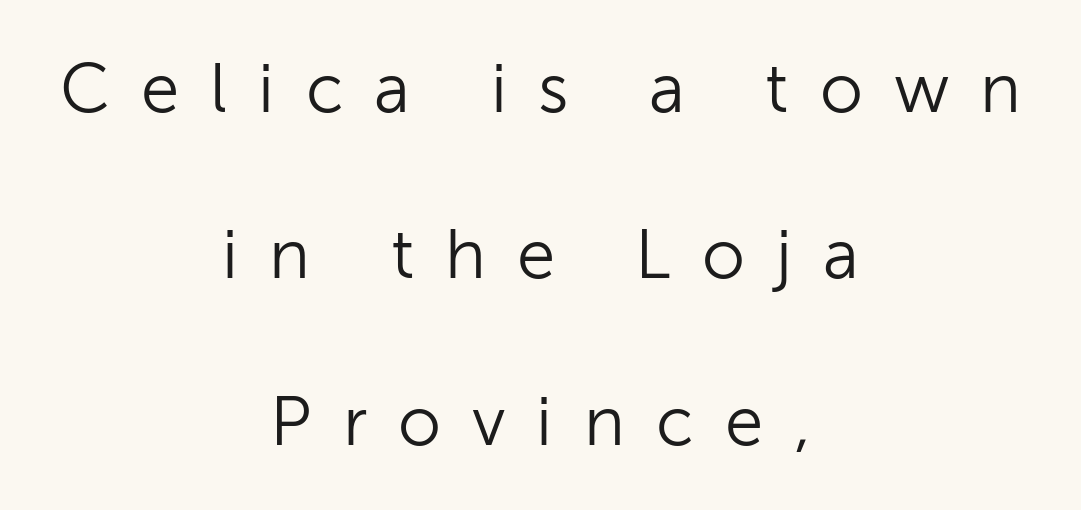
Typographically, this falls in the sans-serif category. This sample is center-justified, so both line endings float freely. The leading is generous, giving the passage an open texture. This sample uses an upright cut, with every glyph sitting square on the baseline. Rule under the text: the space is simply empty.
